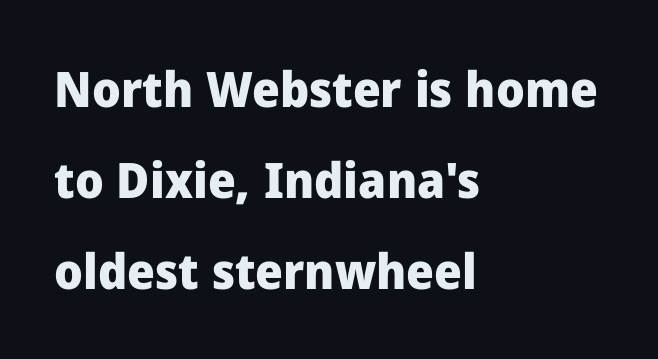
{"serif": "no", "italic": "no", "bold": "yes", "weight": "heavy", "width": "normal", "stroke_contrast": "low", "x_height": "medium", "monospaced": "no", "underline": "no", "align": "left", "line_spacing_ratio": 1.86, "letter_spacing": "normal", "letter_spacing_em": 0.0, "glyph_px": 49}
